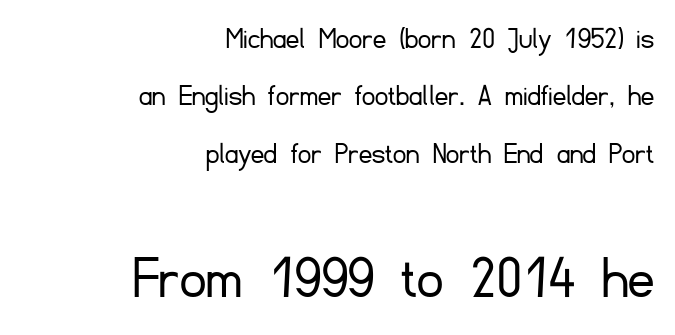
Q: Is the text bold? A: No.
Q: Is the text italic (slanted)? A: No, it is upright.
Q: Is the typeface a serif or a sans-serif typeface? A: Sans-serif.
Q: Is the text underlined? A: No.
Q: How is the paragraph aligned? A: Right-aligned.
Q: Is the spacing between letters normal or unusually wide? A: Normal.
Q: Which block of text is set in a larger size, the first (top) or the second (bottom)? A: The second (bottom) one.
Q: Width (condensed, normal, or wide)? A: Normal.
Q: Stroke contrast? A: Low.
Q: x-height? A: Small.
Q: Monospaced? A: No.
